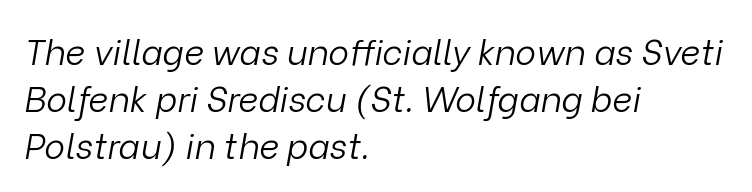
Teacher's note: observe the even left margin — that is flush-left alignment. Quick note: interline space is typical. Honestly, the letter spacing is just normal — you wouldn't notice it. Letters have the restrained weight of plain body copy at most. The letters advance in unequal steps, a hallmark of proportional type. This sample uses an oblique cut, with every glyph tilted off the vertical.
